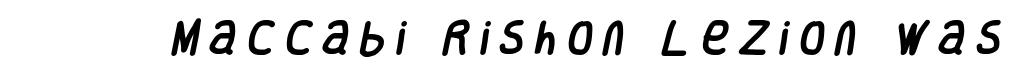
You could not count columns in this text — the font is proportionally spaced. The rendering inserts visible extra space after every character. In terms of letterform style, serifs are entirely absent. Glance below the letters and you will spot only blank space.
